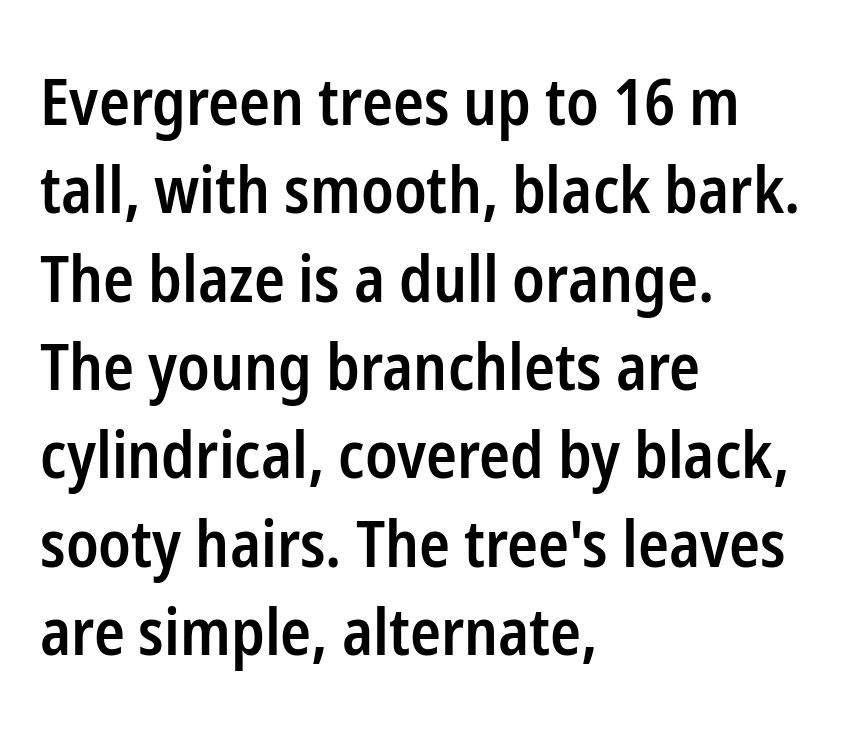
This is sans-serif lettering, the kind often seen on screens and signage. Posture: vertical. Summary of weight: moderately heavy, a semibold. All the whitespace from short lines collects on the right.
